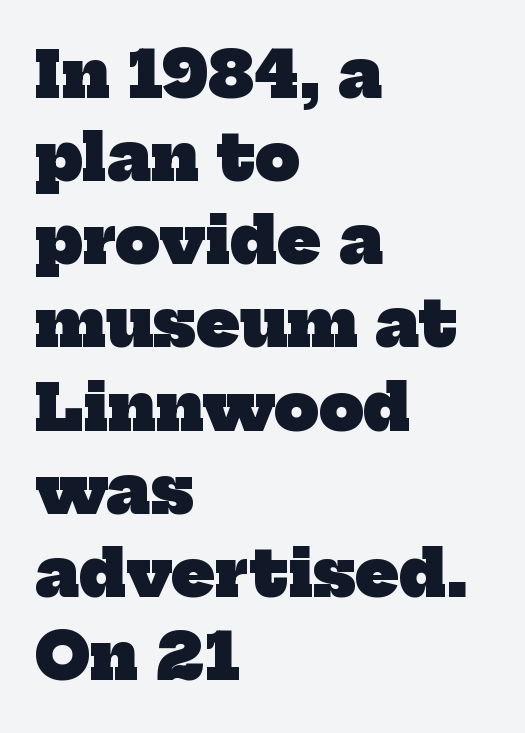
{"serif": "yes", "bold": "yes", "weight": "heavy", "width": "normal", "stroke_contrast": "low", "x_height": "medium", "monospaced": "no", "underline": "no", "align": "left", "line_spacing": "normal", "line_spacing_ratio": 1.32, "letter_spacing": "normal", "letter_spacing_em": 0.0, "glyph_px": 63}
